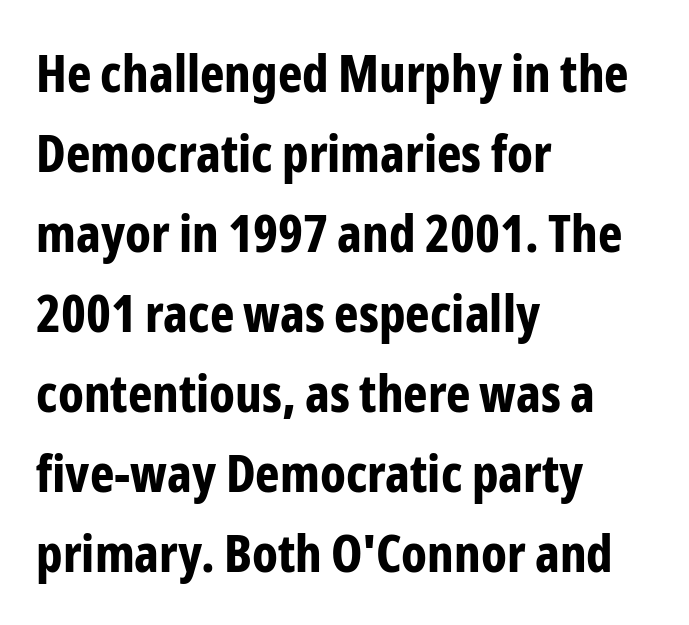
The image shows 52 px bold, condensed sans-serif type, upright; set left-aligned, normal line spacing (1.54x), normal letter spacing, not underlined; low stroke contrast and a medium x-height.
